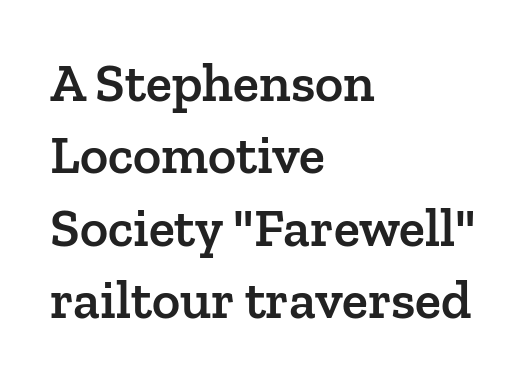
{"serif": "yes", "italic": "no", "bold": "semi", "weight": "semibold", "width": "normal", "stroke_contrast": "low", "x_height": "medium", "monospaced": "no", "underline": "no", "align": "left", "line_spacing": "normal", "line_spacing_ratio": 1.34, "letter_spacing": "normal", "letter_spacing_em": 0.0, "glyph_px": 54}
